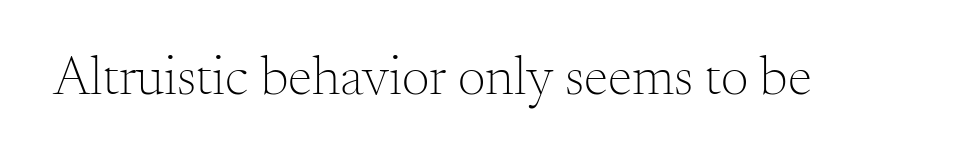
Q: Is the text bold? A: No.
Q: Is the text italic (slanted)? A: No, it is upright.
Q: Is the typeface a serif or a sans-serif typeface? A: Serif.
Q: Is the text underlined? A: No.
Q: Is the spacing between letters normal or unusually wide? A: Normal.
Q: Width (condensed, normal, or wide)? A: Normal.
Q: Stroke contrast? A: Medium.
Q: x-height? A: Small.
Q: Monospaced? A: No.
